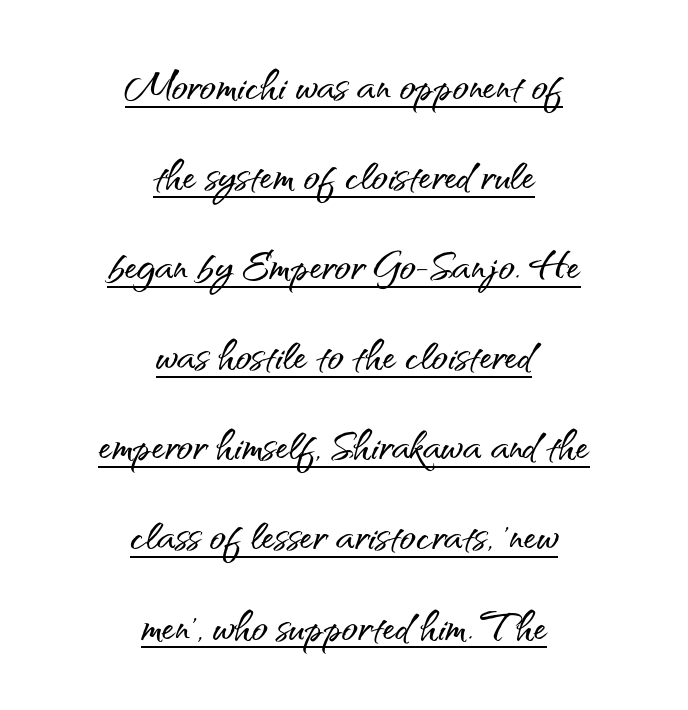
Q: Is the text italic (slanted)? A: Yes.
Q: Is the typeface a serif or a sans-serif typeface? A: Sans-serif.
Q: Is the text underlined? A: Yes.
Q: How is the paragraph aligned? A: Centered.
Q: Is the spacing between letters normal or unusually wide? A: Normal.
Q: Is the spacing between lines tight, normal or loose? A: Normal.
Q: Width (condensed, normal, or wide)? A: Normal.
Q: Stroke contrast? A: Medium.
Q: x-height? A: Small.
Q: Monospaced? A: No.
